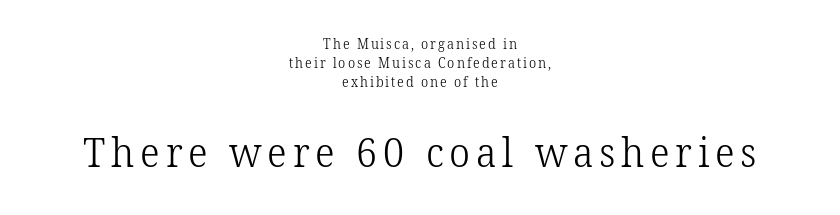
Q: Is the text bold? A: No.
Q: Is the text italic (slanted)? A: No, it is upright.
Q: Is the typeface a serif or a sans-serif typeface? A: Serif.
Q: Is the text underlined? A: No.
Q: How is the paragraph aligned? A: Centered.
Q: Is the spacing between lines tight, normal or loose? A: Normal.
Q: Which block of text is set in a larger size, the first (top) or the second (bottom)? A: The second (bottom) one.
Q: Width (condensed, normal, or wide)? A: Normal.
Q: Stroke contrast? A: Low.
Q: x-height? A: Medium.
Q: Monospaced? A: No.
